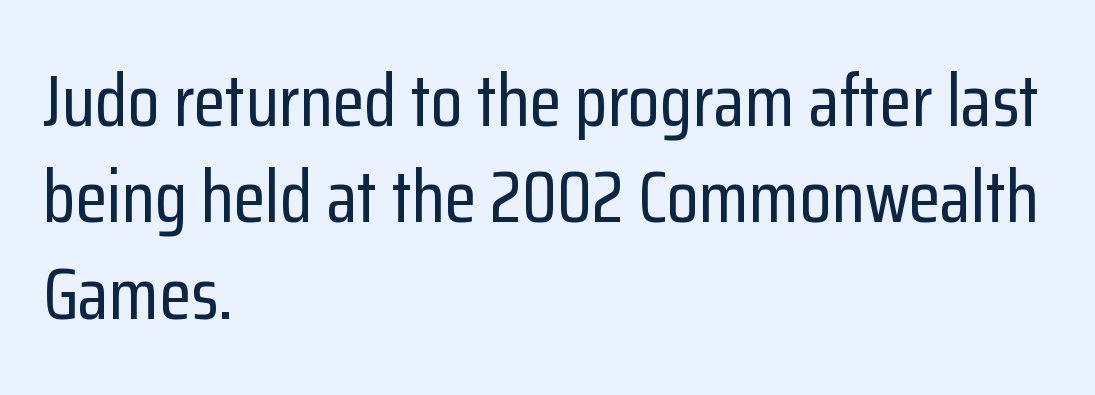
{"serif": "no", "italic": "no", "width": "condensed", "stroke_contrast": "low", "x_height": "medium", "monospaced": "no", "underline": "no", "align": "left", "line_spacing": "normal", "line_spacing_ratio": 1.32, "letter_spacing": "normal", "letter_spacing_em": 0.0, "glyph_px": 73}
